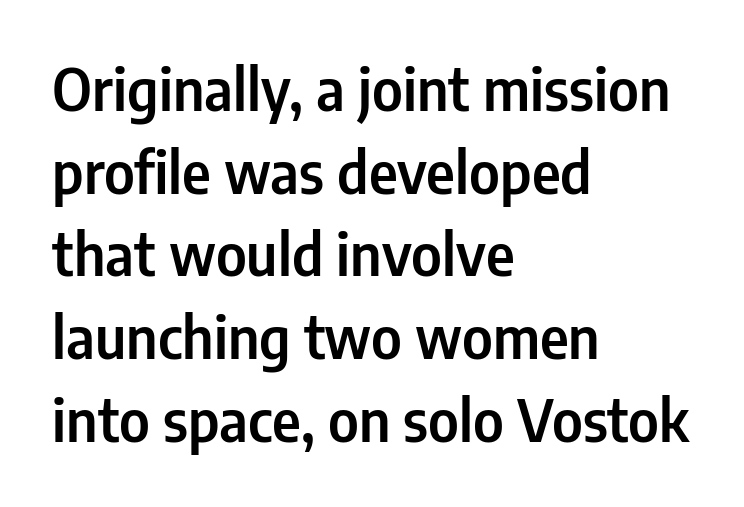
Q: Is the text italic (slanted)? A: No, it is upright.
Q: Is the typeface a serif or a sans-serif typeface? A: Sans-serif.
Q: Is the text underlined? A: No.
Q: How is the paragraph aligned? A: Left-aligned.
Q: Is the spacing between letters normal or unusually wide? A: Normal.
Q: Is the spacing between lines tight, normal or loose? A: Normal.
Q: Width (condensed, normal, or wide)? A: Condensed.
Q: Stroke contrast? A: Low.
Q: x-height? A: Medium.
Q: Monospaced? A: No.
